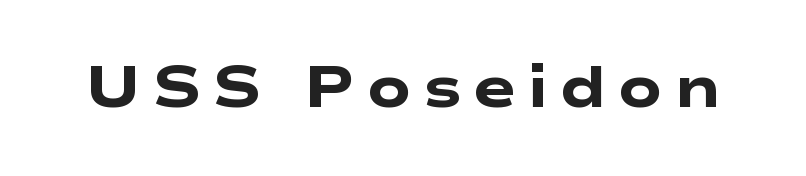
The image shows 58 px heavy, wide sans-serif type; set not underlined; low stroke contrast and a medium x-height.
